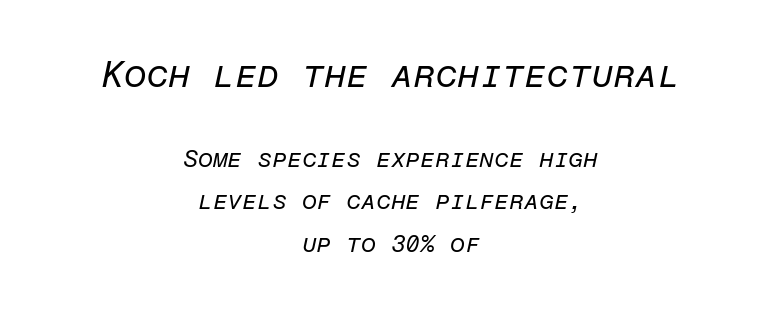
{"italic": "yes", "lean": "right", "slant_degrees": 12, "bold": "no", "weight": "regular", "width": "normal", "stroke_contrast": "low", "x_height": "medium", "monospaced": "yes", "underline": "no", "align": "center", "line_spacing_ratio": 1.76, "letter_spacing": "normal", "letter_spacing_em": 0.0, "larger_block": "first", "size_ratio": 1.5, "glyph_px": 36}
